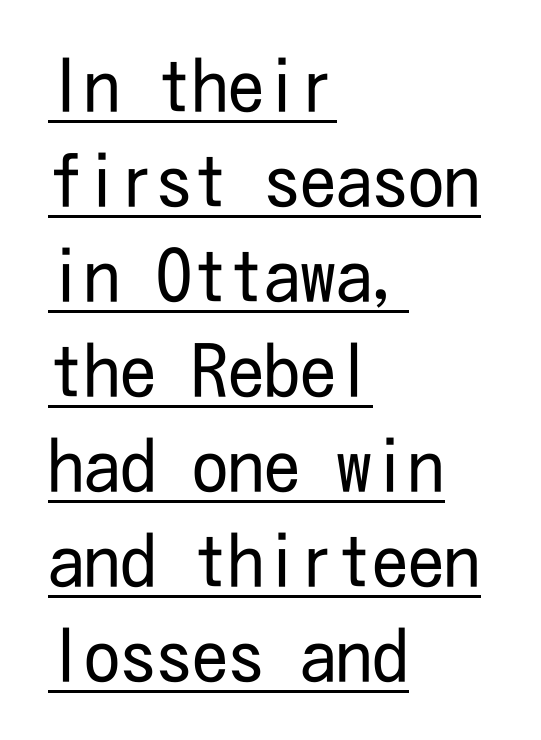
The lines in this sample share a left origin and differ only in where they stop. Honestly, the letter spacing is just normal — you wouldn't notice it. Observe the absence of serifs on each vertical stroke in this sample. Upright lettering throughout.
